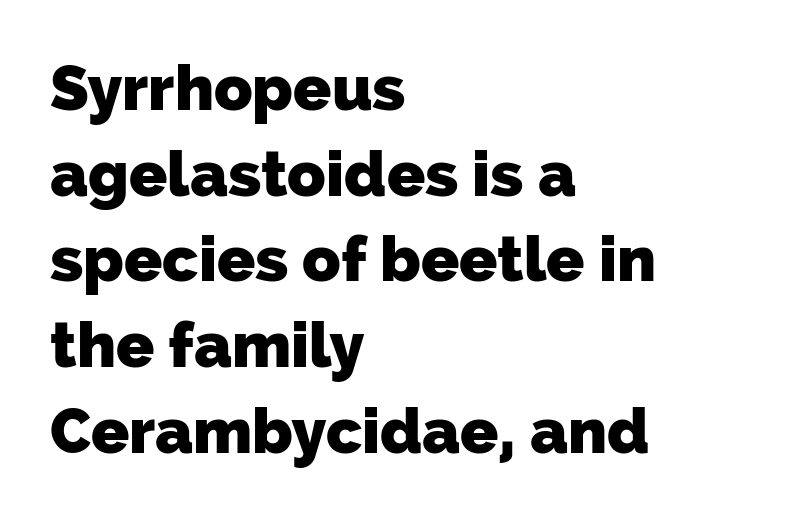
The image shows 63 px heavy sans-serif type; set left-aligned, normal line spacing (1.36x), normal letter spacing, not underlined; low stroke contrast and a medium x-height.
